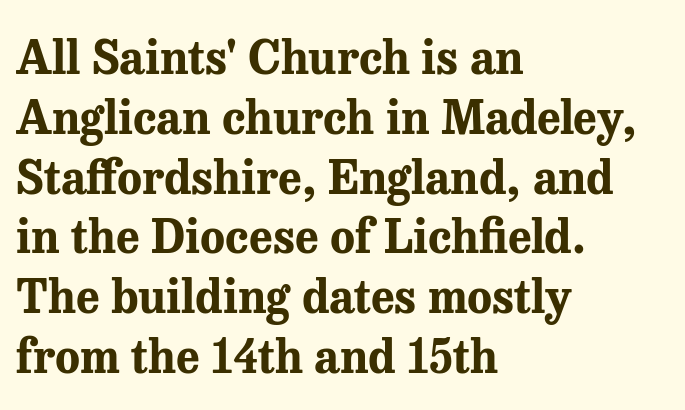
Q: Is the text bold? A: Yes.
Q: Is the text italic (slanted)? A: No, it is upright.
Q: Is the typeface a serif or a sans-serif typeface? A: Serif.
Q: Is the text underlined? A: No.
Q: How is the paragraph aligned? A: Left-aligned.
Q: Is the spacing between letters normal or unusually wide? A: Normal.
Q: Is the spacing between lines tight, normal or loose? A: Normal.
Q: Width (condensed, normal, or wide)? A: Normal.
Q: Stroke contrast? A: Medium.
Q: x-height? A: Medium.
Q: Monospaced? A: No.
